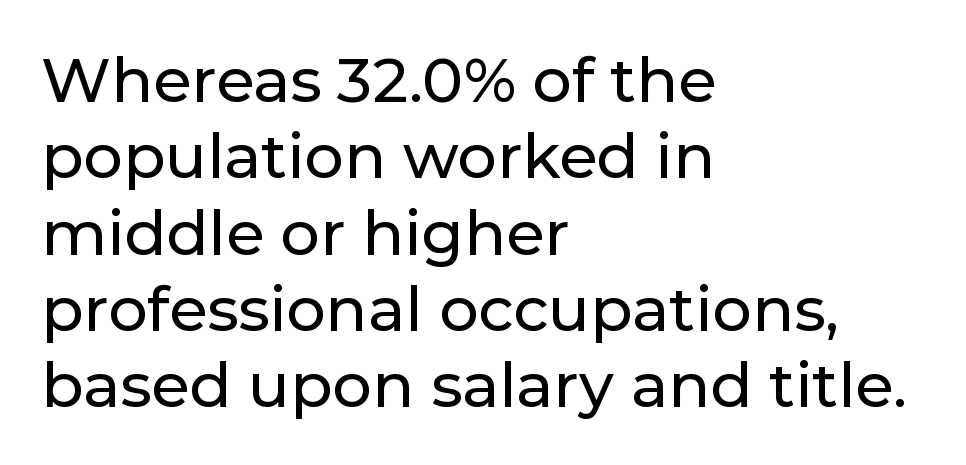
These lines stack with their left ends in a neat column. These lines are composed in type without serifs. A typesetter would call this zero additional tracking. You could not count columns in this text — the font is proportionally spaced. Unmarked baselines from the first word to the last.
